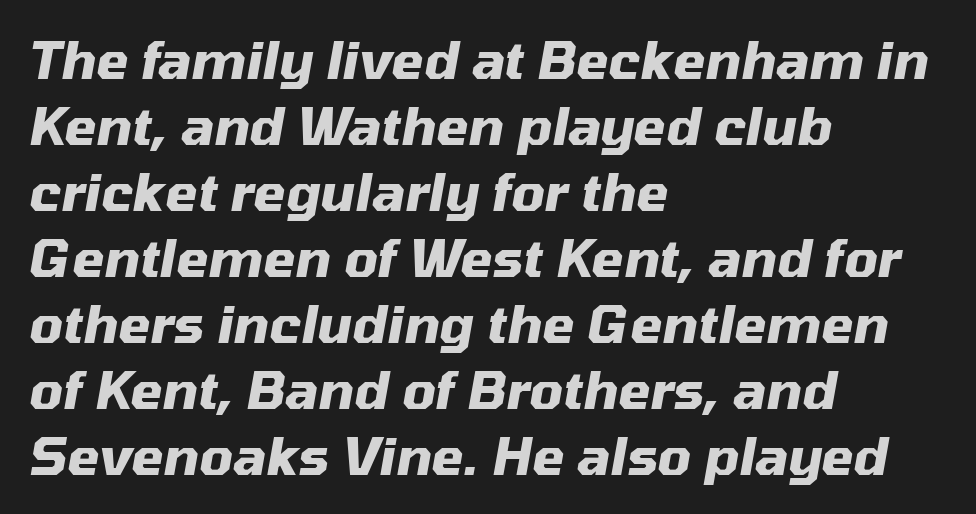
{"italic": "yes", "lean": "right", "slant_degrees": 10, "bold": "yes", "weight": "heavy", "width": "normal", "stroke_contrast": "medium", "x_height": "medium", "monospaced": "no", "underline": "no", "align": "left", "line_spacing": "normal", "line_spacing_ratio": 1.27, "letter_spacing": "normal", "letter_spacing_em": 0.0, "glyph_px": 52}
